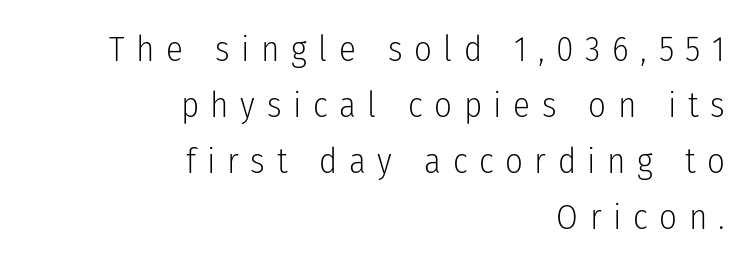
The image shows 35 px light, condensed sans-serif type, upright; set right-aligned, normal line spacing (1.6x), unusually wide letter spacing (+0.33 em), not underlined; low stroke contrast and a medium x-height.
